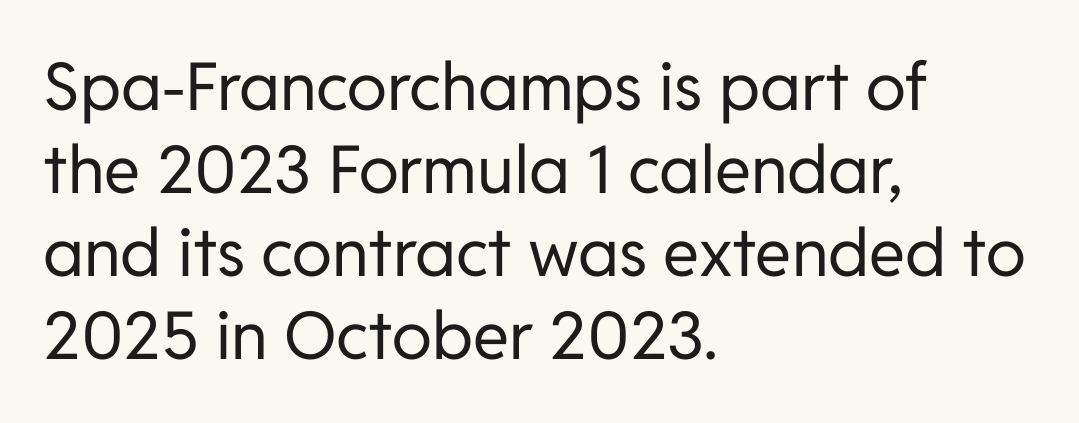
Q: Is the text bold? A: No.
Q: Is the text italic (slanted)? A: No, it is upright.
Q: Is the typeface a serif or a sans-serif typeface? A: Sans-serif.
Q: Is the text underlined? A: No.
Q: How is the paragraph aligned? A: Left-aligned.
Q: Is the spacing between letters normal or unusually wide? A: Normal.
Q: Is the spacing between lines tight, normal or loose? A: Normal.
Q: Width (condensed, normal, or wide)? A: Normal.
Q: Stroke contrast? A: Low.
Q: x-height? A: Medium.
Q: Monospaced? A: No.
